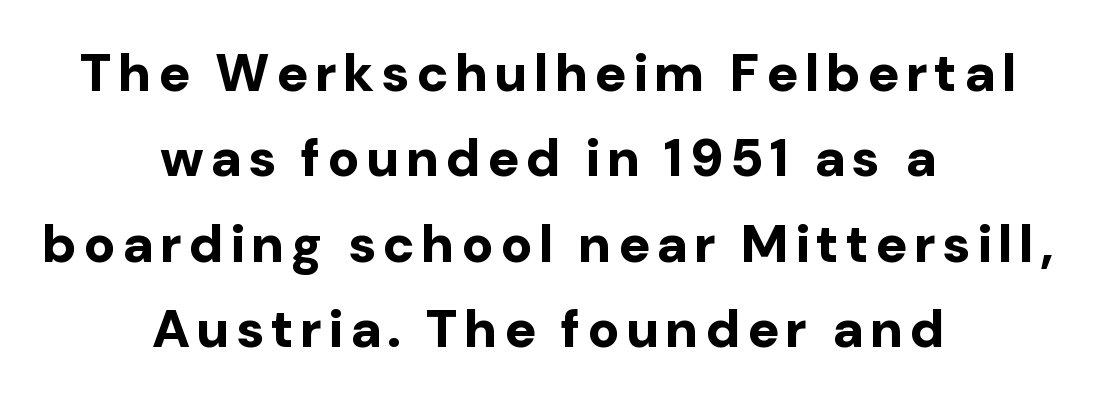
Q: Is the text bold? A: Yes.
Q: Is the text italic (slanted)? A: No, it is upright.
Q: Is the typeface a serif or a sans-serif typeface? A: Sans-serif.
Q: Is the text underlined? A: No.
Q: How is the paragraph aligned? A: Centered.
Q: Is the spacing between lines tight, normal or loose? A: Normal.
Q: Width (condensed, normal, or wide)? A: Normal.
Q: Stroke contrast? A: Low.
Q: x-height? A: Medium.
Q: Monospaced? A: No.
